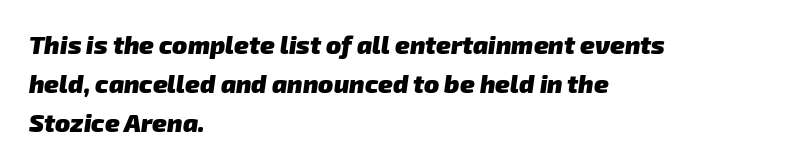
{"bold": "yes", "underline": "no", "align": "left", "line_spacing": "normal", "line_spacing_ratio": 1.57, "letter_spacing": "normal", "letter_spacing_em": 0.0, "glyph_px": 25}
